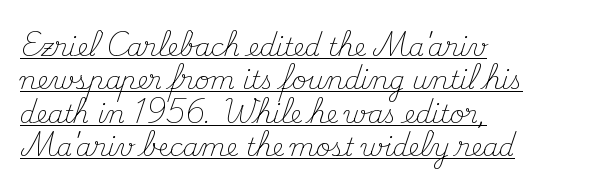
Casual observation: everything's shoved over to the left. Between one letter and the next there's only the usual sliver of space. Underlining? Definitely there.
